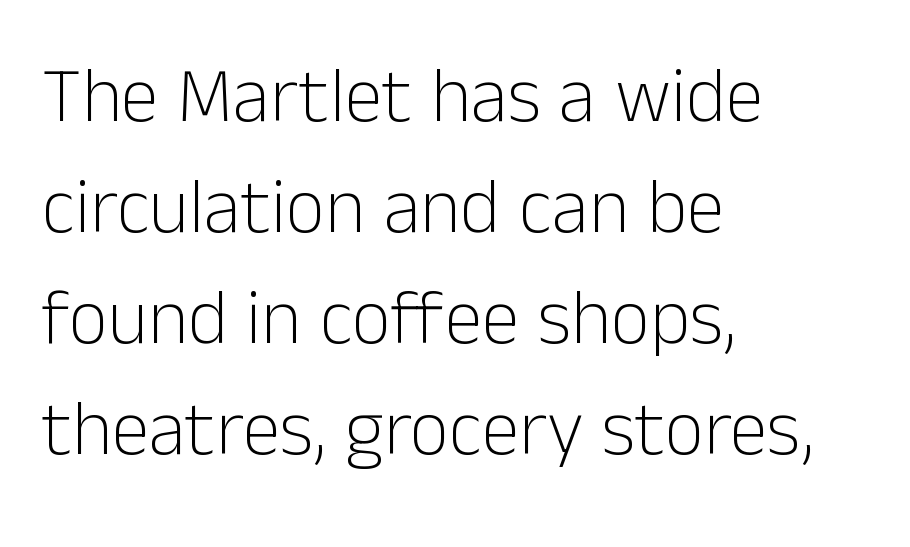
You can tell from the bare stems that sans-serif type was used. Every row of glyphs begins at an identical x-position on the left. Successive baselines arrive at the customary interval. A typesetter would call this proportional, since set widths differ per character. Ascenders rise straight up at ninety degrees. The tracking reads as untouched default to a designer's eye.
